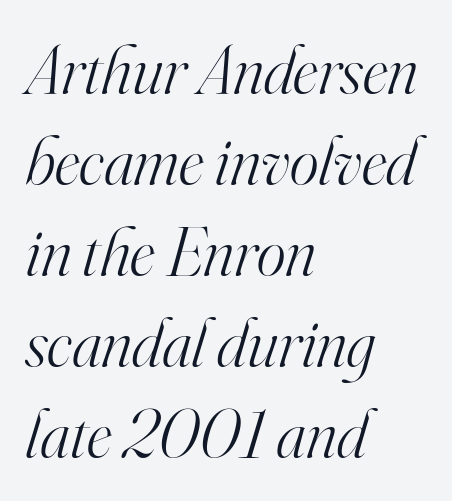
The image shows 69 px light serif type, italic (leaning right); set left-aligned, normal line spacing (1.32x), normal letter spacing, not underlined; high stroke contrast and a small x-height.
